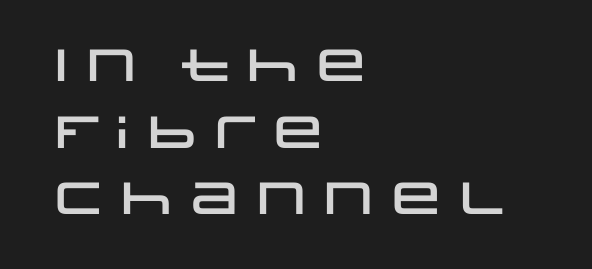
{"serif": "no", "italic": "no", "width": "wide", "stroke_contrast": "low", "x_height": "large", "monospaced": "no", "underline": "no", "align": "left", "line_spacing": "normal", "line_spacing_ratio": 1.48, "letter_spacing": "normal", "letter_spacing_em": 0.0, "glyph_px": 45}
